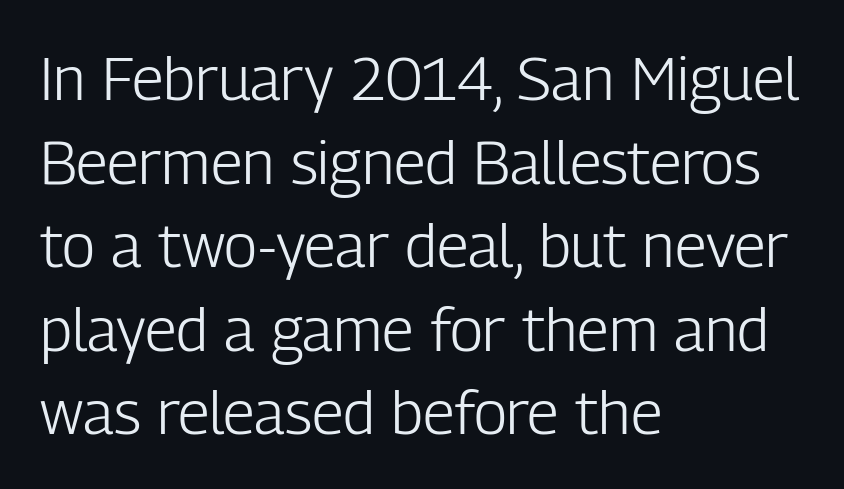
The image shows 61 px light, condensed sans-serif type, upright; set left-aligned, normal line spacing (1.37x), normal letter spacing, not underlined; low stroke contrast and a medium x-height.
